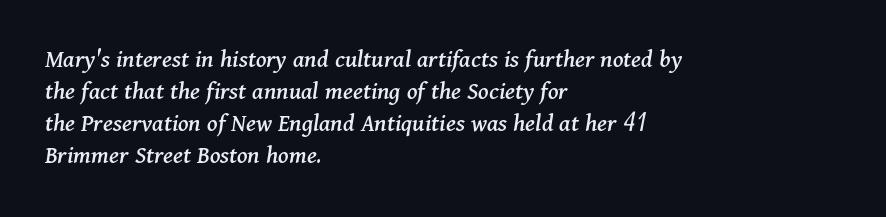
The image shows 26 px text type, italic (leaning right); set left-aligned, line spacing 1.23x, normal letter spacing, not underlined.
